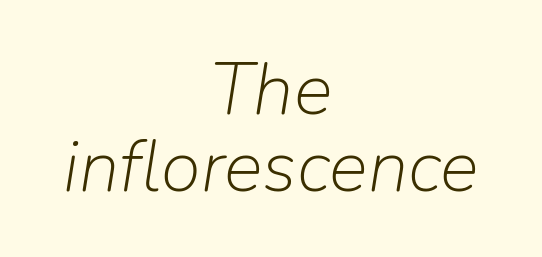
{"italic": "yes", "lean": "right", "slant_degrees": 9, "bold": "no", "weight": "light", "width": "normal", "stroke_contrast": "low", "x_height": "medium", "monospaced": "no", "underline": "no", "align": "center", "line_spacing": "tight", "line_spacing_ratio": 1.05, "letter_spacing": "normal", "letter_spacing_em": 0.0, "glyph_px": 73}
